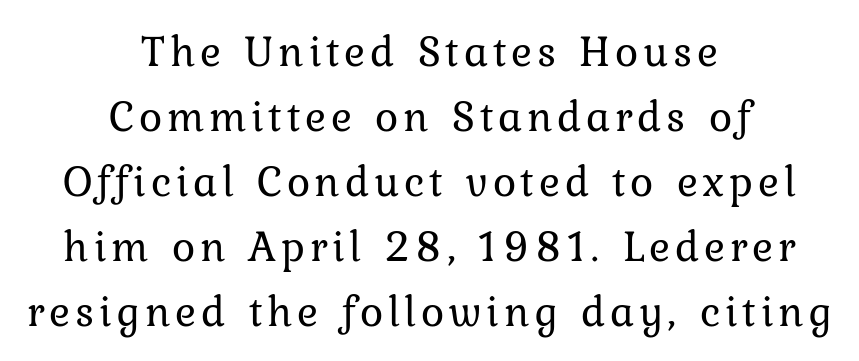
{"italic": "no", "bold": "no", "weight": "regular", "width": "normal", "stroke_contrast": "low", "x_height": "medium", "monospaced": "no", "underline": "no", "align": "center", "line_spacing": "normal", "line_spacing_ratio": 1.48, "glyph_px": 44}
